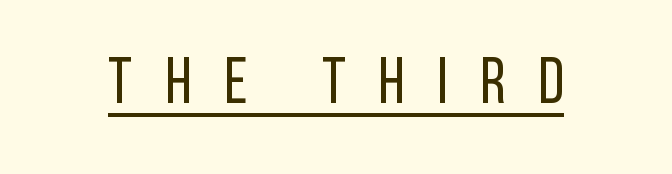
{"serif": "no", "italic": "no", "bold": "no", "weight": "regular", "width": "condensed", "stroke_contrast": "low", "x_height": "large", "monospaced": "no", "underline": "yes", "letter_spacing": "wide", "letter_spacing_em": 0.5, "glyph_px": 65}
